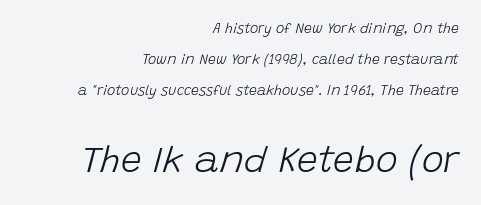
Q: Is the text bold? A: No.
Q: Is the text italic (slanted)? A: Yes, it leans right by about 15 degrees.
Q: Is the text underlined? A: No.
Q: How is the paragraph aligned? A: Right-aligned.
Q: Is the spacing between letters normal or unusually wide? A: Normal.
Q: Is the spacing between lines tight, normal or loose? A: Loose.
Q: Which block of text is set in a larger size, the first (top) or the second (bottom)? A: The second (bottom) one.
Q: Width (condensed, normal, or wide)? A: Normal.
Q: Stroke contrast? A: Low.
Q: x-height? A: Large.
Q: Monospaced? A: No.
